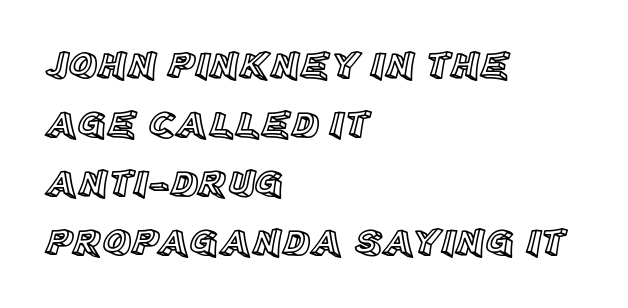
Normally led — the rows are evenly, conventionally spaced. Spacing verdict: proportional, widths tailored to each character. The type is set solid horizontally, with unmodified tracking. The typesetter chose a ragged-right arrangement here.
